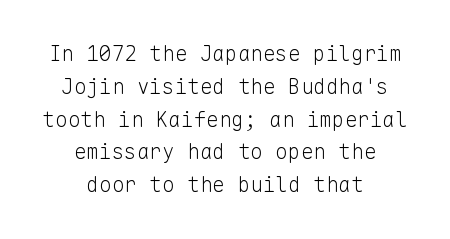
Q: Is the text bold? A: No.
Q: Is the text italic (slanted)? A: No, it is upright.
Q: Is the text underlined? A: No.
Q: How is the paragraph aligned? A: Centered.
Q: Is the spacing between letters normal or unusually wide? A: Normal.
Q: Is the spacing between lines tight, normal or loose? A: Normal.
